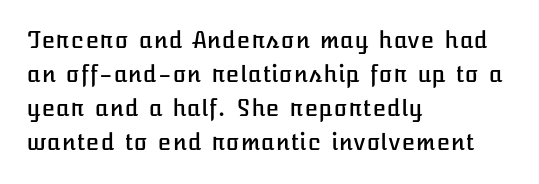
Students, observe: this is what conventionally led text looks like. This sample uses an upright cut, with every glyph sitting square on the baseline. A clean baseline with only descenders dipping below it. Each word holds together tightly as a unit, with standard inter-letter gaps.
